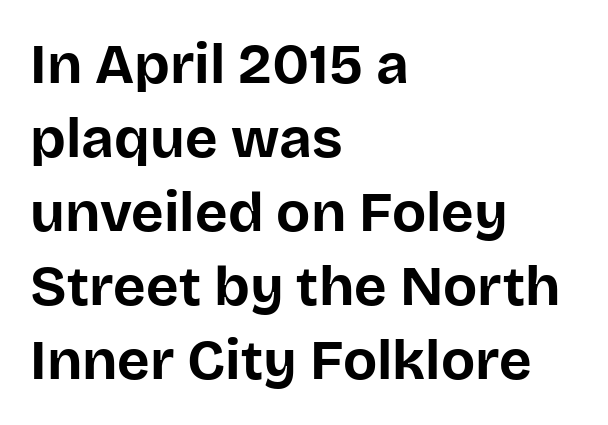
These lines keep a tight, regular rhythm from letter to letter. The paragraph has a hard left edge and a soft right edge. Upright lettering throughout. The designer left line spacing at the default. Rule under the text: the space is simply empty.
